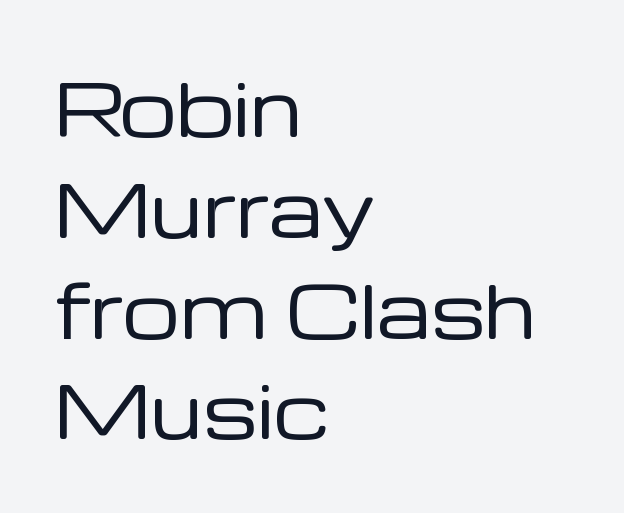
Q: Is the text bold? A: No.
Q: Is the text italic (slanted)? A: No, it is upright.
Q: Is the typeface a serif or a sans-serif typeface? A: Sans-serif.
Q: Is the text underlined? A: No.
Q: How is the paragraph aligned? A: Left-aligned.
Q: Is the spacing between letters normal or unusually wide? A: Normal.
Q: Is the spacing between lines tight, normal or loose? A: Normal.
Q: Width (condensed, normal, or wide)? A: Normal.
Q: Stroke contrast? A: Low.
Q: x-height? A: Medium.
Q: Monospaced? A: No.
